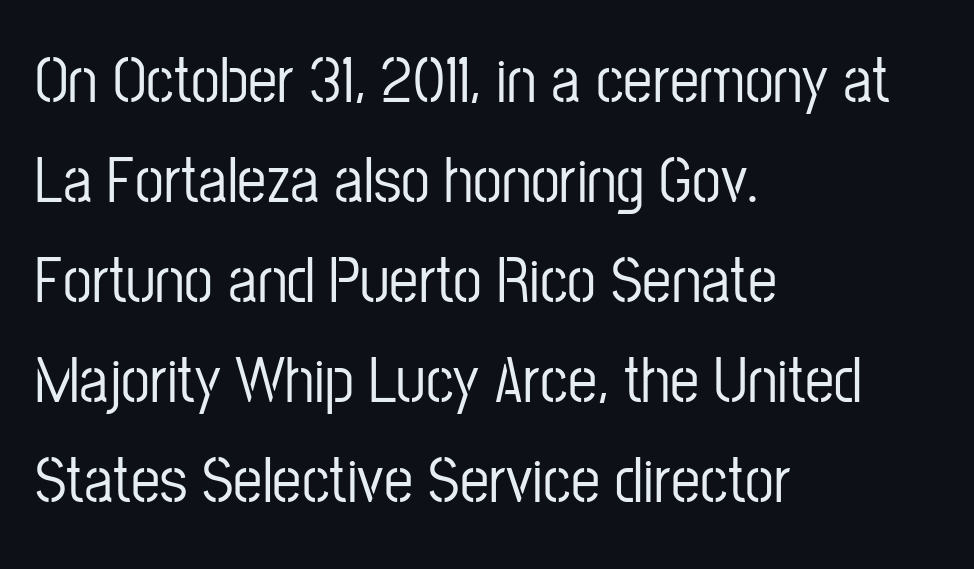
Q: Is the text italic (slanted)? A: No, it is upright.
Q: Is the typeface a serif or a sans-serif typeface? A: Sans-serif.
Q: Is the text underlined? A: No.
Q: How is the paragraph aligned? A: Left-aligned.
Q: Is the spacing between letters normal or unusually wide? A: Normal.
Q: Is the spacing between lines tight, normal or loose? A: Normal.
Q: Width (condensed, normal, or wide)? A: Condensed.
Q: Stroke contrast? A: Low.
Q: x-height? A: Medium.
Q: Monospaced? A: No.
